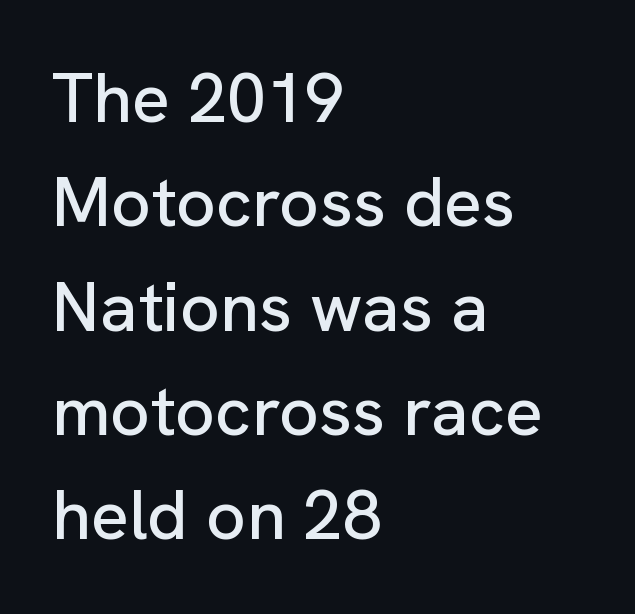
The image shows 70 px sans-serif type, upright; set left-aligned, normal line spacing (1.49x), normal letter spacing, not underlined; low stroke contrast and a medium x-height.
